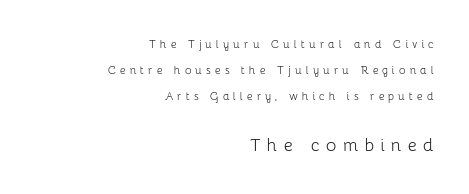
The lower block of text is set noticeably larger than the block above it. The letters look calm and open, with moderate or lighter stems. Ascenders rise straight up at ninety degrees. Observe the wide spacing: letters keep a clear distance from each other.
